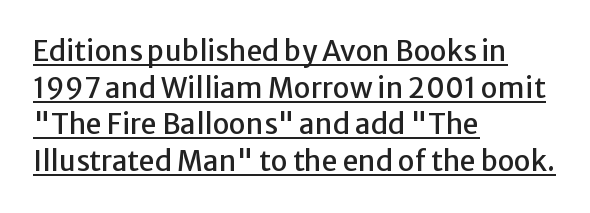
The image shows 28 px sans-serif type, upright; set left-aligned, normal line spacing (1.31x), normal letter spacing, underlined; low stroke contrast and a medium x-height.
